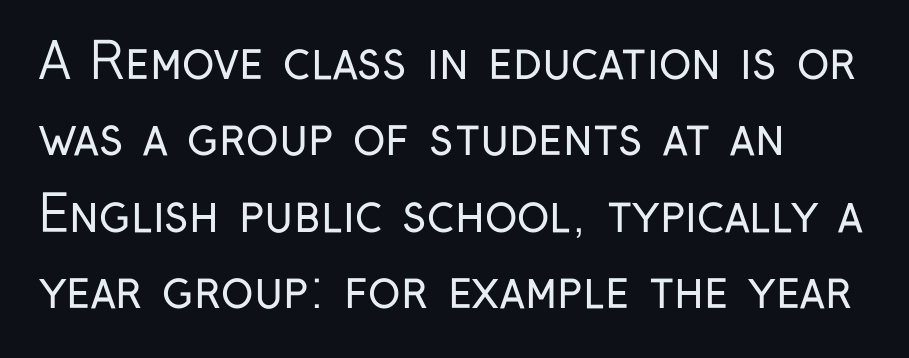
{"serif": "no", "italic": "no", "bold": "no", "weight": "regular", "width": "condensed", "stroke_contrast": "low", "x_height": "medium", "monospaced": "no", "underline": "no", "align": "left", "line_spacing": "normal", "line_spacing_ratio": 1.56, "letter_spacing": "normal", "letter_spacing_em": 0.0, "glyph_px": 49}
